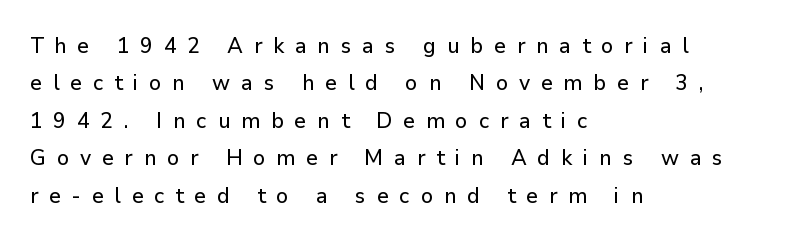
{"italic": "no", "underline": "no", "align": "left", "line_spacing": "normal", "line_spacing_ratio": 1.7, "letter_spacing": "wide", "letter_spacing_em": 0.49, "glyph_px": 22}
